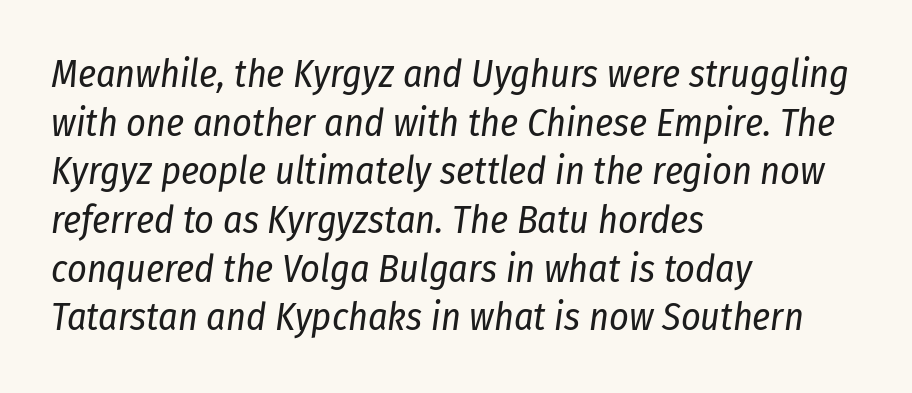
{"italic": "yes", "lean": "right", "slant_degrees": 8, "bold": "no", "weight": "regular", "width": "condensed", "stroke_contrast": "low", "x_height": "medium", "monospaced": "no", "underline": "no", "align": "left", "line_spacing": "normal", "line_spacing_ratio": 1.28, "letter_spacing": "normal", "letter_spacing_em": 0.0, "glyph_px": 38}
